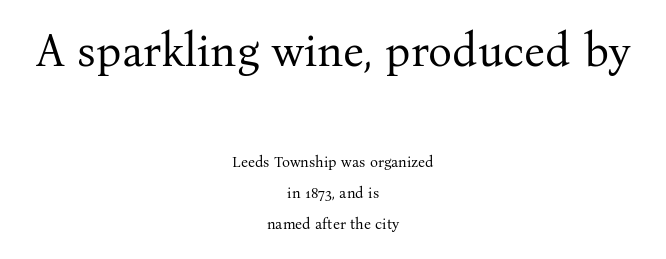
The image shows 45 px regular-weight serif type, upright; set centered, loose line spacing (2.07x), normal letter spacing, not underlined; the first (top) block is 3.0x larger; medium stroke contrast and a medium x-height.
